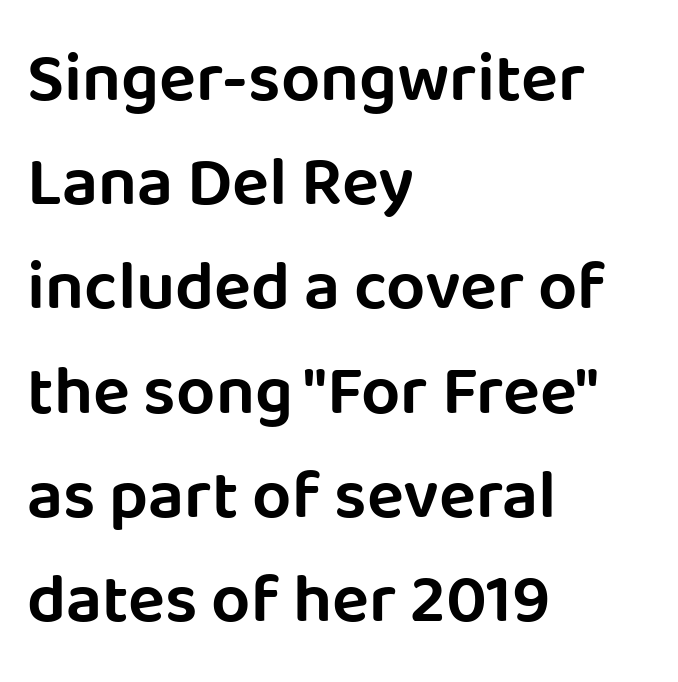
This block has exactly the height ordinary leading produces. This is sans-serif lettering, the kind often seen on screens and signage. Check the space under the baseline: it is left empty. The letters advance in unequal steps, a hallmark of proportional type. What stands out about the letter spacing? Nothing — it is the standard amount.
